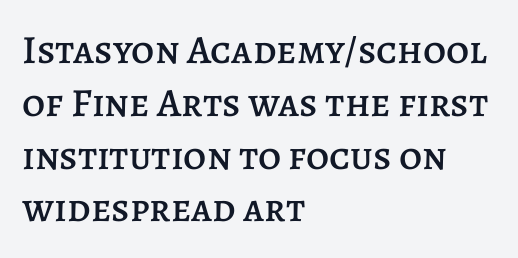
Q: Is the text italic (slanted)? A: No, it is upright.
Q: Is the text underlined? A: No.
Q: How is the paragraph aligned? A: Left-aligned.
Q: Is the spacing between letters normal or unusually wide? A: Normal.
Q: Is the spacing between lines tight, normal or loose? A: Normal.
Q: Width (condensed, normal, or wide)? A: Normal.
Q: Stroke contrast? A: Low.
Q: x-height? A: Large.
Q: Monospaced? A: No.
